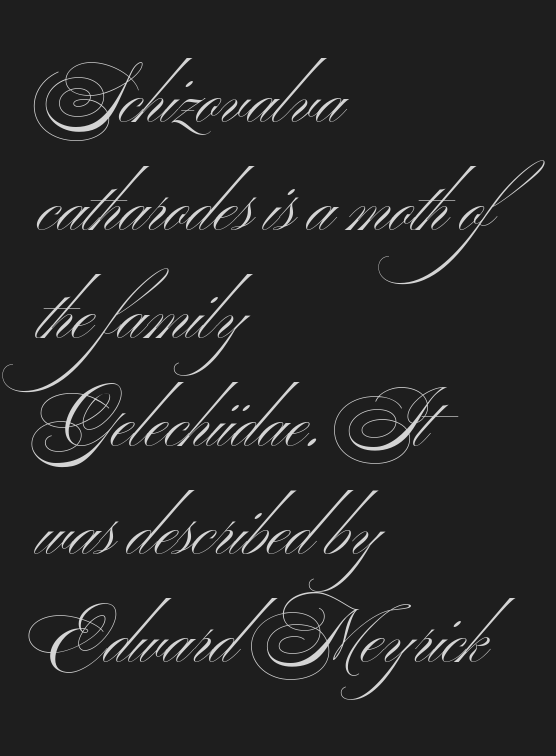
{"serif": "no", "bold": "no", "weight": "light", "width": "wide", "stroke_contrast": "medium", "x_height": "small", "monospaced": "no", "underline": "no", "align": "left", "line_spacing": "normal", "line_spacing_ratio": 1.52, "letter_spacing": "normal", "letter_spacing_em": 0.0, "glyph_px": 71}
